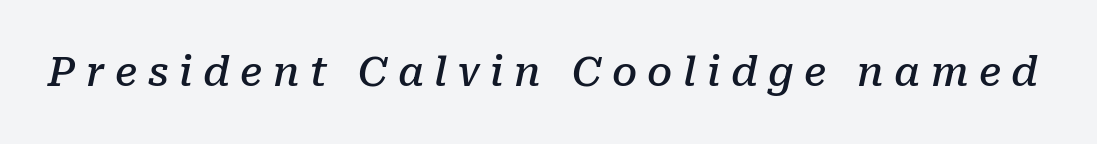
The image shows 40 px semibold serif type, italic (leaning right); set unusually wide letter spacing (+0.26 em), not underlined; low stroke contrast and a medium x-height.
